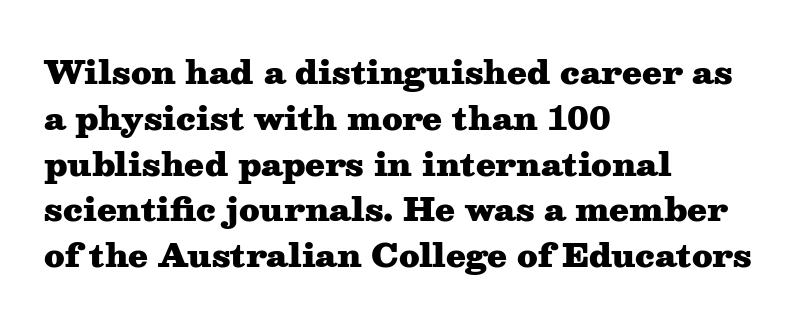
Chunky letters — that's bold for sure. Notice how the passage keeps a crisp vertical edge on the left only. The words here are not underlined. How would I describe the line gaps? Plain and ordinary. Yep, those are serifs on the letters. Do the characters align in a grid? No, the font is proportional.
